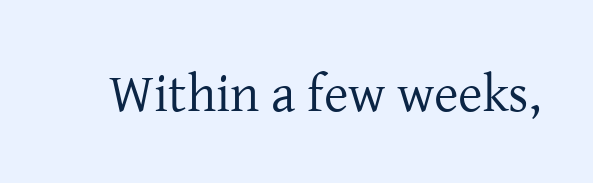
Students, note that the glyphs here touch the page at normal intervals. The designer went with a serif here, giving each stem small feet. The characters are drawn with everyday or finer stroke widths. Looks like regular typesetting: each glyph gets only the width it needs. No italicization has been applied; the sample stays upright.
